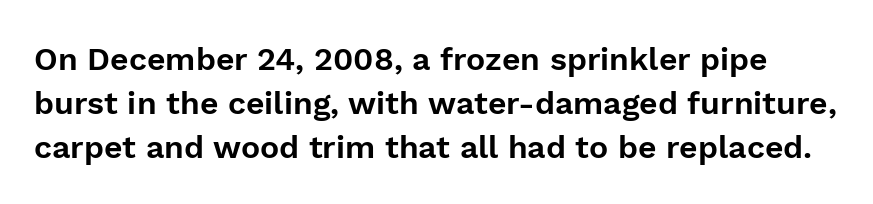
The specimen omits any rule beneath the text block's lines. A typesetter would call this leading conventional body-copy spacing. Think of a printed novel: that variable character pitch is what you see here. The horizontal fit of the characters is conventional and even. Posture: straight, roman, zero tilt. To sum up the face: it is a sans, with no serifs.
